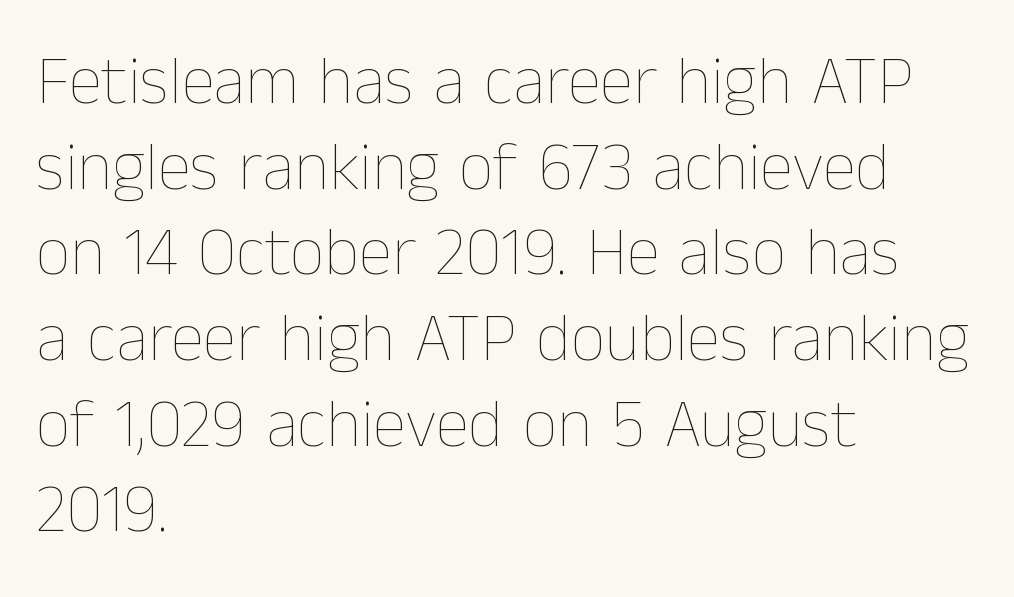
{"italic": "no", "bold": "no", "weight": "thin", "width": "normal", "stroke_contrast": "low", "x_height": "medium", "monospaced": "no", "underline": "no", "align": "left", "line_spacing": "normal", "line_spacing_ratio": 1.26, "letter_spacing": "normal", "letter_spacing_em": 0.0, "glyph_px": 68}
